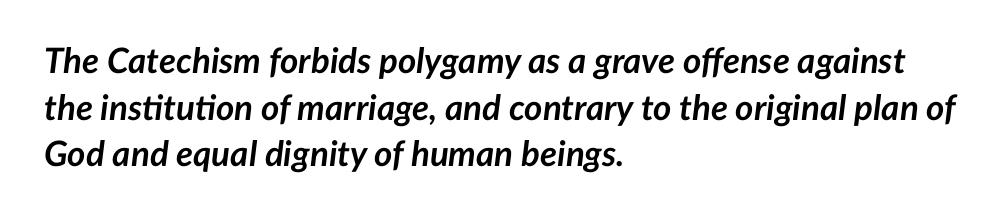
The image shows 35 px semibold type, italic (leaning right); set left-aligned, normal line spacing (1.33x), normal letter spacing, not underlined; low stroke contrast and a medium x-height.
